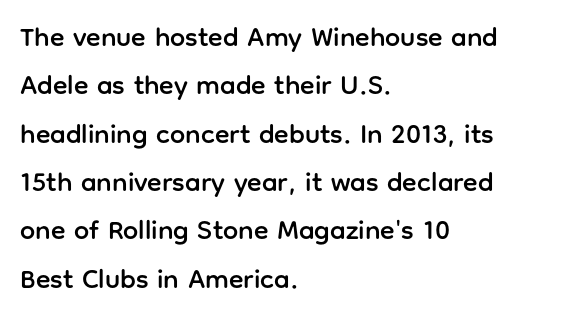
Each line starts at the same left margin while the right side varies. You can tell it's not italic because the verticals are truly vertical. The face used here is rendered with its standard letterfit. Anything drawn beneath the words? Only blank space.
